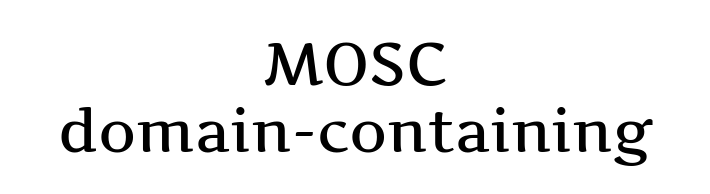
Baseline-to-baseline distance is barely more than the letter height. Rendered with straight, roman letterforms. Is this a fixed-width face? No — the glyphs have proportional, varying widths. The passage shown is not underscored anywhere. Teacher's note: observe the equal gaps on both sides — that is centered alignment. These lines are composed in type with serifs.
